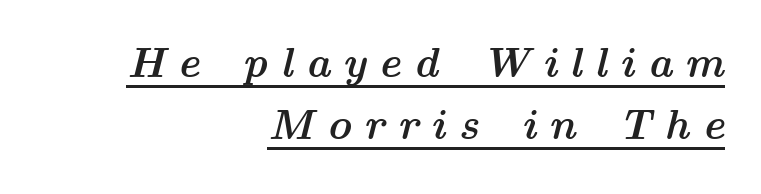
Q: Is the text bold? A: Yes.
Q: Is the text italic (slanted)? A: Yes, it leans right by about 14 degrees.
Q: Is the text underlined? A: Yes.
Q: How is the paragraph aligned? A: Right-aligned.
Q: Is the spacing between letters normal or unusually wide? A: Unusually wide.
Q: Is the spacing between lines tight, normal or loose? A: Normal.
Q: Width (condensed, normal, or wide)? A: Wide.
Q: Stroke contrast? A: Medium.
Q: x-height? A: Medium.
Q: Monospaced? A: No.
